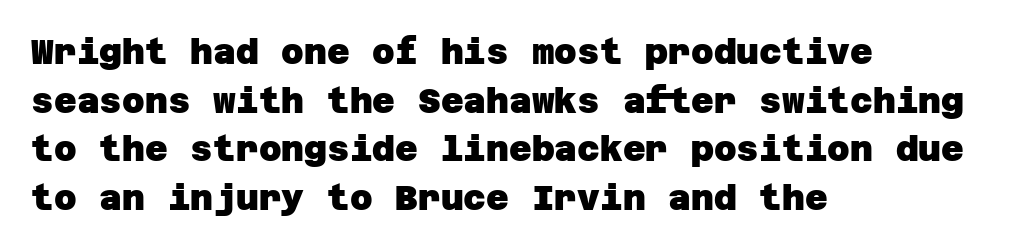
{"serif": "no", "bold": "yes", "weight": "heavy", "width": "normal", "stroke_contrast": "low", "x_height": "large", "underline": "no", "align": "left", "line_spacing": "normal", "line_spacing_ratio": 1.39, "letter_spacing": "normal", "letter_spacing_em": 0.0, "glyph_px": 35}
